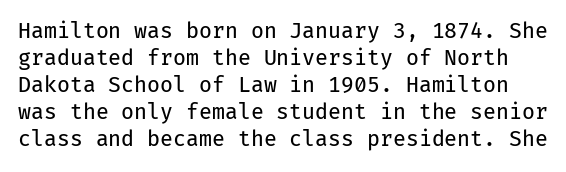
Beneath every word, the page is bare. Does extra space separate the letters? No, they use regular spacing. The designer left line spacing at the default. Is this a heavy cut? Hardly; it is regular or lighter. Ordinary non-slanted type is in use.
